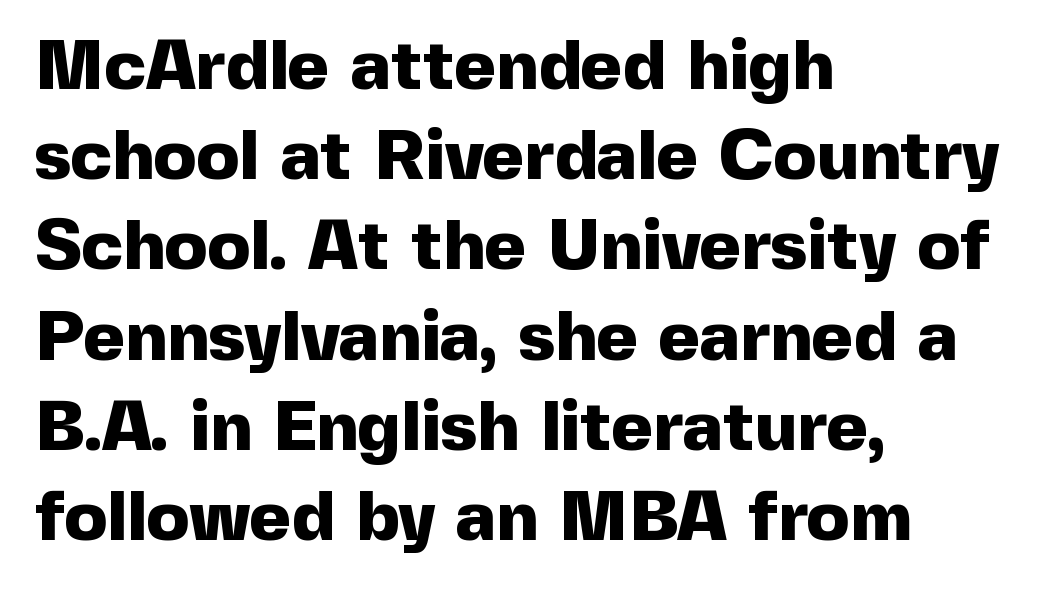
Q: Is the text bold? A: Yes.
Q: Is the text italic (slanted)? A: No, it is upright.
Q: Is the typeface a serif or a sans-serif typeface? A: Sans-serif.
Q: Is the text underlined? A: No.
Q: How is the paragraph aligned? A: Left-aligned.
Q: Is the spacing between letters normal or unusually wide? A: Normal.
Q: Is the spacing between lines tight, normal or loose? A: Normal.
Q: Width (condensed, normal, or wide)? A: Normal.
Q: x-height? A: Medium.
Q: Monospaced? A: No.
